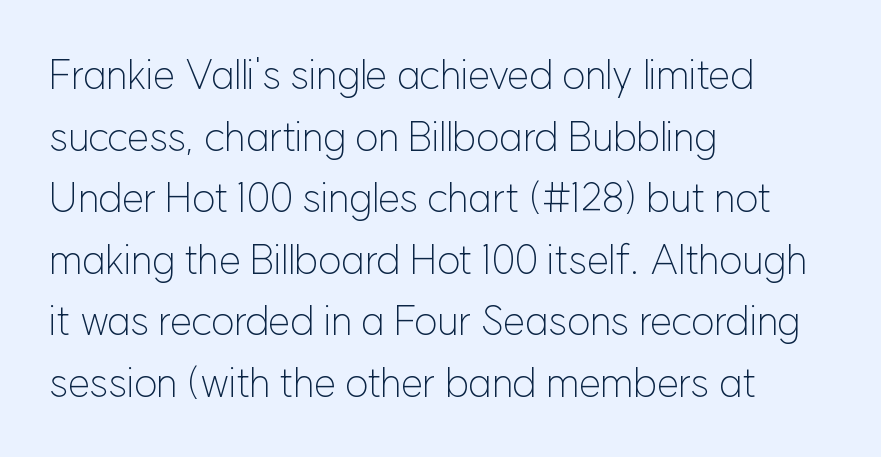
Q: Is the text bold? A: No.
Q: Is the text italic (slanted)? A: No, it is upright.
Q: Is the typeface a serif or a sans-serif typeface? A: Sans-serif.
Q: Is the text underlined? A: No.
Q: How is the paragraph aligned? A: Left-aligned.
Q: Is the spacing between letters normal or unusually wide? A: Normal.
Q: Is the spacing between lines tight, normal or loose? A: Normal.
Q: Width (condensed, normal, or wide)? A: Normal.
Q: Stroke contrast? A: Low.
Q: x-height? A: Medium.
Q: Monospaced? A: No.
